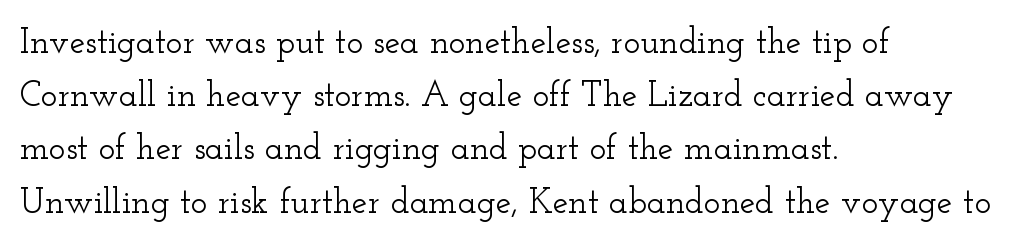
The image shows 35 px wide serif type, upright; set left-aligned, normal line spacing (1.52x), normal letter spacing, not underlined; low stroke contrast and a small x-height.
